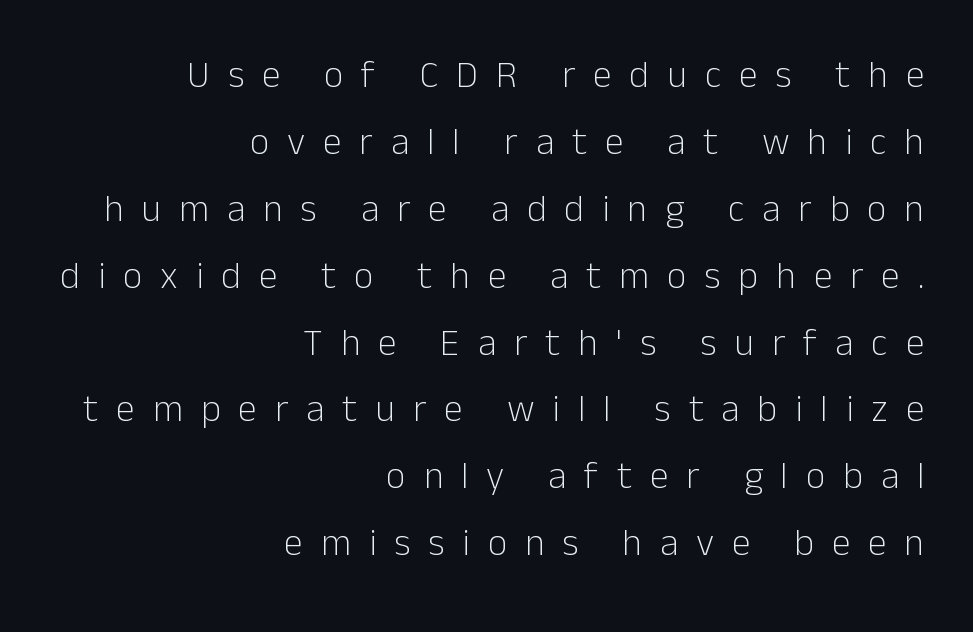
The image shows 38 px light sans-serif type, upright; set right-aligned, line spacing 1.76x, unusually wide letter spacing (+0.47 em), not underlined; low stroke contrast and a medium x-height.
